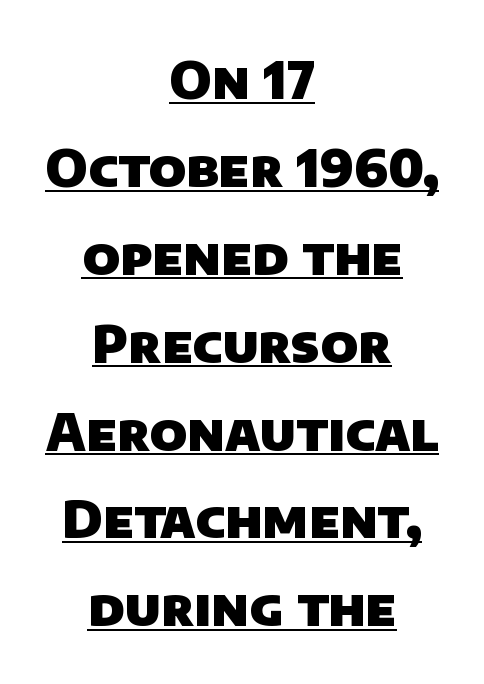
{"serif": "no", "bold": "yes", "weight": "heavy", "width": "normal", "stroke_contrast": "low", "x_height": "large", "monospaced": "no", "underline": "yes", "align": "center", "line_spacing": "normal", "line_spacing_ratio": 1.69, "letter_spacing": "normal", "letter_spacing_em": 0.0, "glyph_px": 52}
